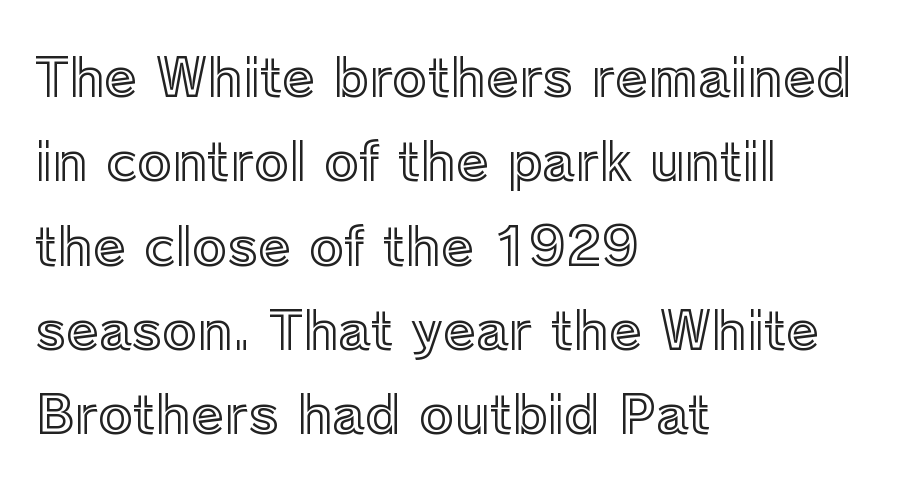
The image shows 53 px text type, upright; set left-aligned, normal line spacing (1.59x), normal letter spacing, not underlined; a medium x-height.
